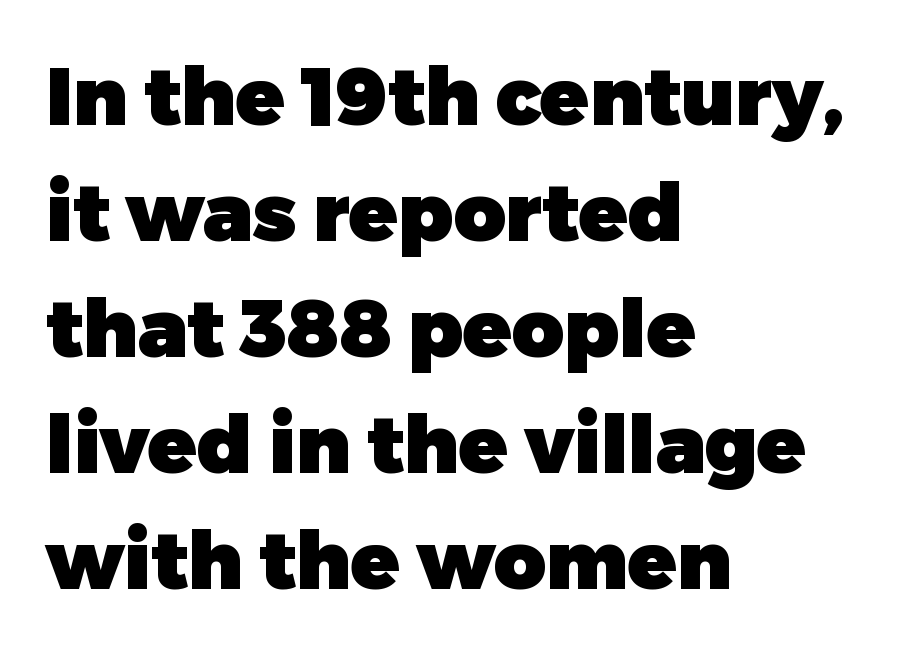
{"serif": "no", "italic": "no", "bold": "yes", "weight": "heavy", "width": "normal", "stroke_contrast": "low", "x_height": "medium", "monospaced": "no", "underline": "no", "align": "left", "line_spacing": "normal", "line_spacing_ratio": 1.45, "letter_spacing": "normal", "letter_spacing_em": 0.0, "glyph_px": 80}
